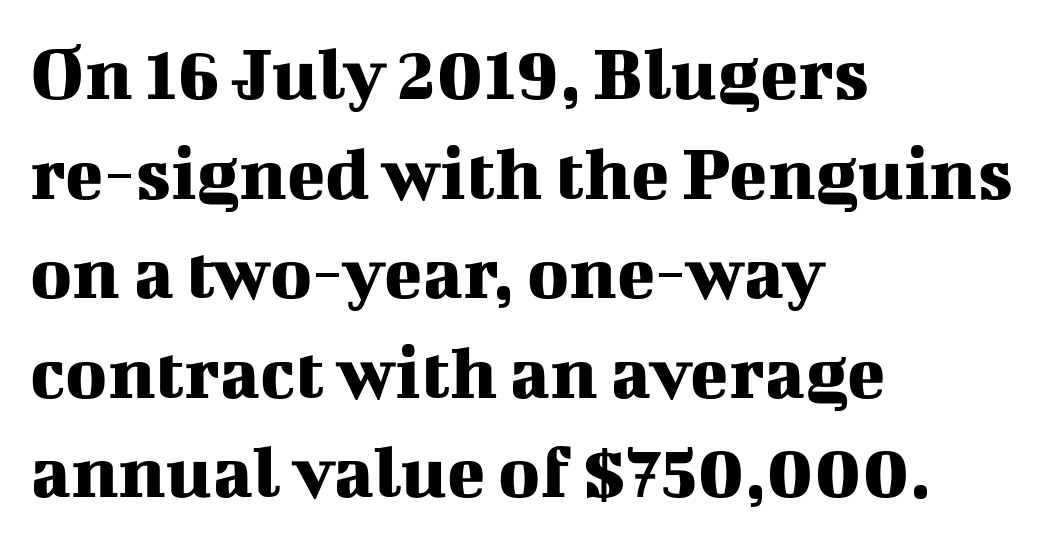
The image shows 79 px serif type, upright; set left-aligned, normal line spacing (1.26x), normal letter spacing, not underlined; medium stroke contrast and a medium x-height.
